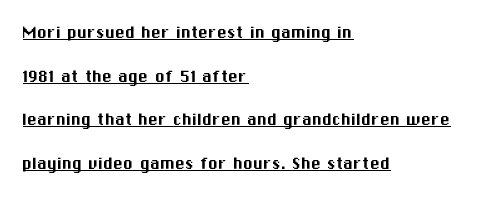
You can see a thin bar hugging the bottom of the glyphs. This block would shrink considerably if given ordinary leading; it's expanded now. Does extra space separate the letters? No, they use regular spacing. Left-aligned paragraph, ragged on the right.
